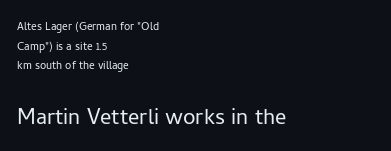
Is this a sans? Yes — the strokes have no serifs. Is there any slant? The stems are plumb. The following chunk of copy outweighs the initial chunk in type size. How would I describe the line gaps? Plain and ordinary.
